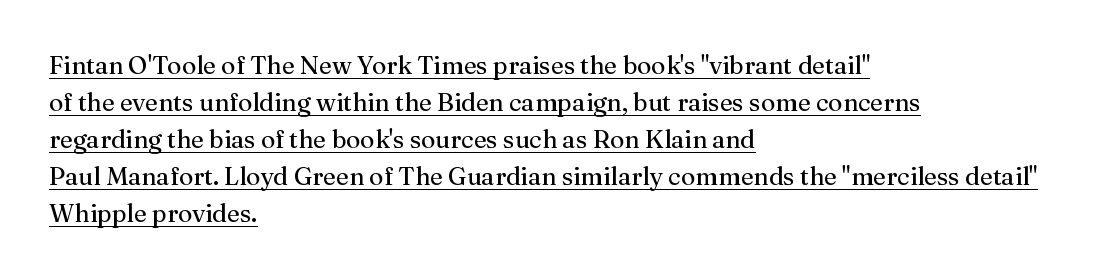
The passage shown is underscored from start to finish. Does the leading feel generous? No, just average. Tracking here is standard; glyphs follow each other at the usual distance. Does the copy run flush right? No — it runs flush left. Italic? Not at all — the glyphs are vertical. Nothing heavy about these letters — not bold at all.
